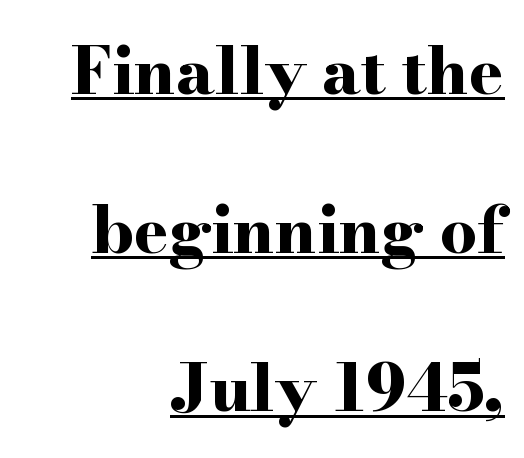
In designer terms, the underline attribute is active on this setting. Compared with a flush-left layout, this one pins lines to the opposite, right side. Small tapered or slab feet sit at the stroke ends, so this counts as serif. The specimen reads as upright at a glance. Does the leading feel generous? Absolutely, it's lavish. Typesetter's note: full bold, strokes at maximum text heaviness.
